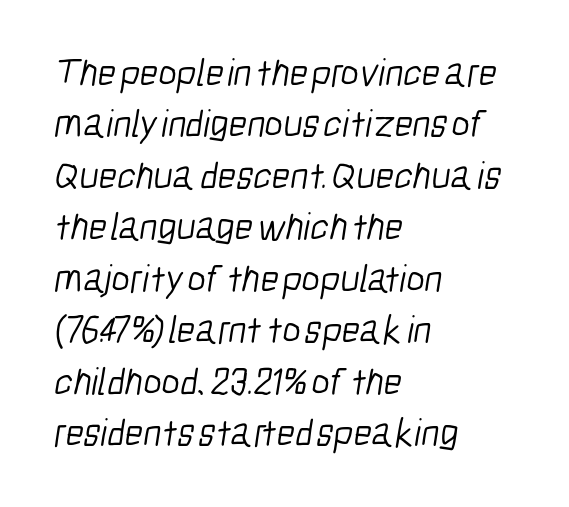
No feet cap the strokes, marking this as sans-serif type. Words appear dense and cohesive because spacing is normal. The rows are spaced the way most documents space them. Note the varied advance widths — an 'i' is clearly narrower than an 'm'. The baseline area is clear. No extra ink here — the face is not bold.
